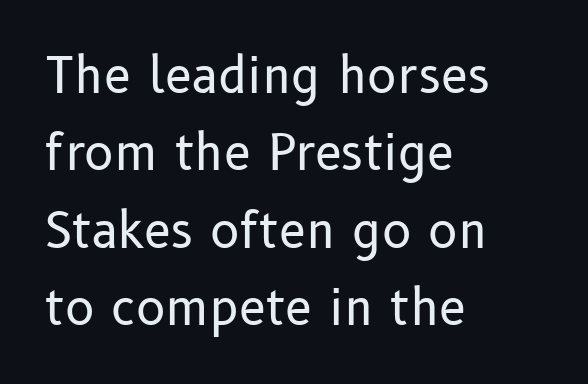
Q: Is the text bold? A: No.
Q: Is the text italic (slanted)? A: No, it is upright.
Q: Is the typeface a serif or a sans-serif typeface? A: Sans-serif.
Q: Is the text underlined? A: No.
Q: How is the paragraph aligned? A: Left-aligned.
Q: Is the spacing between letters normal or unusually wide? A: Normal.
Q: Is the spacing between lines tight, normal or loose? A: Normal.
Q: Width (condensed, normal, or wide)? A: Normal.
Q: Stroke contrast? A: Low.
Q: x-height? A: Medium.
Q: Monospaced? A: No.
